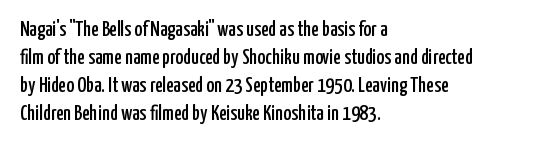
If you measured baseline to baseline, you'd find a middling distance. Descenders are the only things crossing below the line. The lines in this sample share a left origin and differ only in where they stop. Letter spacing: default. Quick note: not italic, upright.
